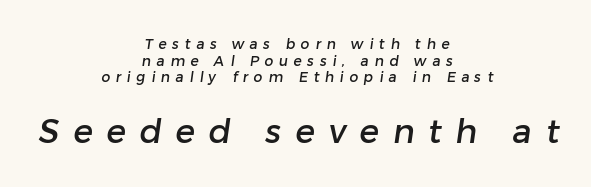
Q: Is the typeface a serif or a sans-serif typeface? A: Sans-serif.
Q: Is the text underlined? A: No.
Q: How is the paragraph aligned? A: Centered.
Q: Is the spacing between letters normal or unusually wide? A: Unusually wide.
Q: Which block of text is set in a larger size, the first (top) or the second (bottom)? A: The second (bottom) one.
Q: Width (condensed, normal, or wide)? A: Normal.
Q: Stroke contrast? A: Low.
Q: x-height? A: Medium.
Q: Monospaced? A: No.
